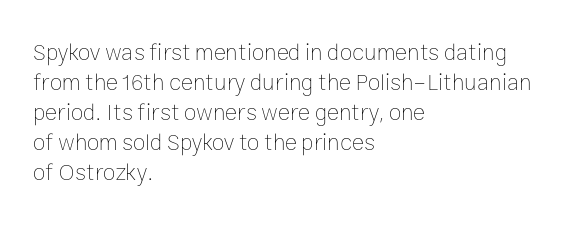
{"italic": "no", "bold": "no", "underline": "no", "align": "left", "line_spacing": "normal", "line_spacing_ratio": 1.3, "letter_spacing": "normal", "letter_spacing_em": 0.0, "glyph_px": 23}
